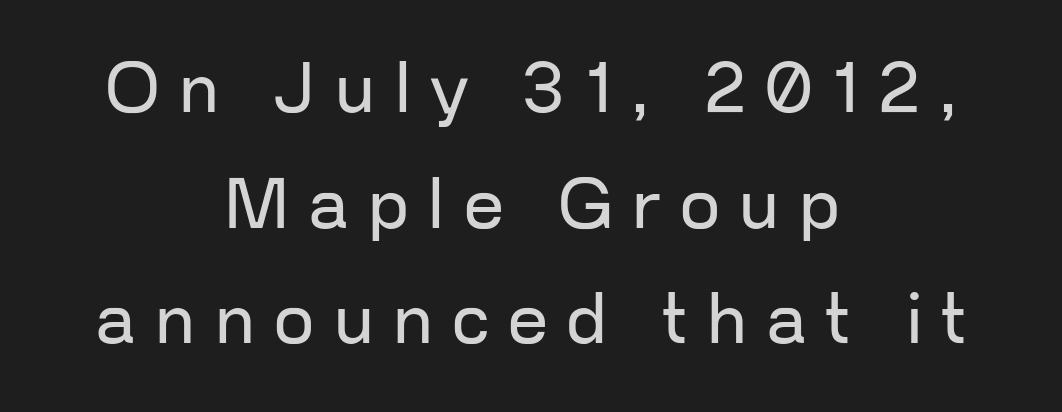
Each letter keeps its own natural width here, so spacing adapts to shape. Notice how the stems are strictly vertical — no italics here. Tracking here is generous; glyphs stand well apart from one another. The passage shown is typeset with a sans-serif family. These lines stack symmetrically, like a column narrowing and widening about its center.
